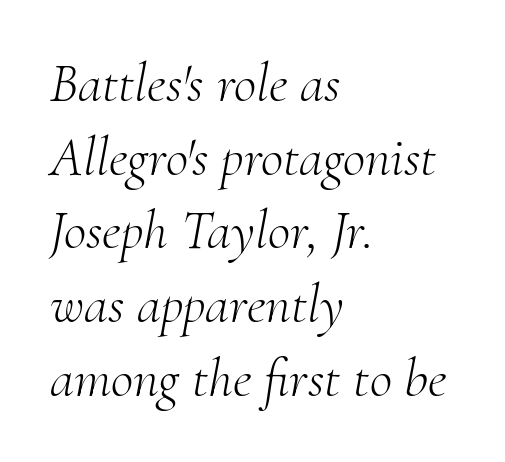
{"serif": "yes", "italic": "yes", "lean": "right", "slant_degrees": 10, "bold": "no", "weight": "light", "width": "normal", "stroke_contrast": "medium", "x_height": "small", "monospaced": "no", "underline": "no", "align": "left", "line_spacing": "normal", "line_spacing_ratio": 1.34, "letter_spacing": "normal", "letter_spacing_em": 0.0, "glyph_px": 55}
